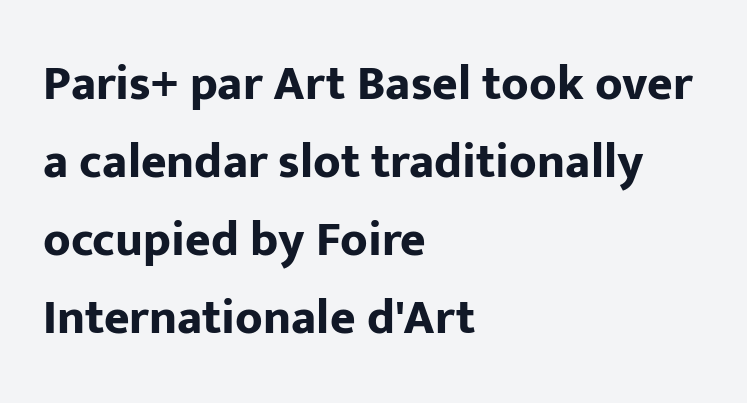
{"serif": "no", "italic": "no", "bold": "yes", "weight": "bold", "width": "normal", "stroke_contrast": "low", "x_height": "medium", "monospaced": "no", "underline": "no", "align": "left", "line_spacing": "normal", "line_spacing_ratio": 1.59, "letter_spacing": "normal", "letter_spacing_em": 0.0, "glyph_px": 49}
